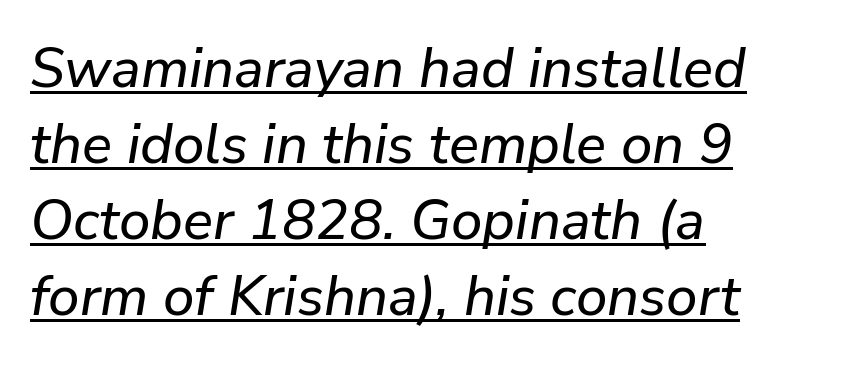
Q: Is the text italic (slanted)? A: Yes, it leans right by about 9 degrees.
Q: Is the text underlined? A: Yes.
Q: How is the paragraph aligned? A: Left-aligned.
Q: Is the spacing between letters normal or unusually wide? A: Normal.
Q: Is the spacing between lines tight, normal or loose? A: Normal.
Q: Width (condensed, normal, or wide)? A: Normal.
Q: Stroke contrast? A: Low.
Q: x-height? A: Medium.
Q: Monospaced? A: No.
